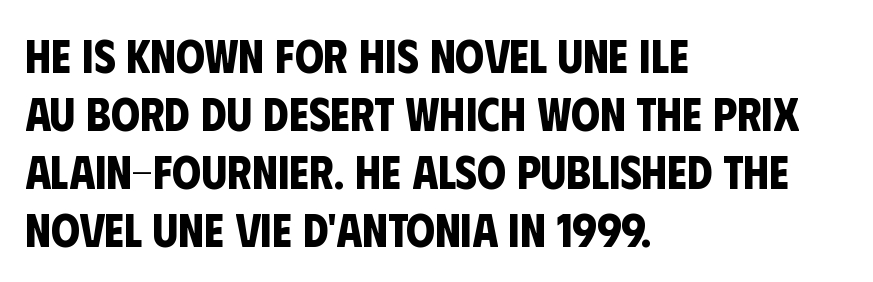
Rows of type keep a routine distance in the vertical direction. The face used here is proportionally spaced, like ordinary book or web type. This is heavy type, rendered in bold. Caption: multi-line text, flush left, ragged right. The passage shown is typeset with a sans-serif family.
